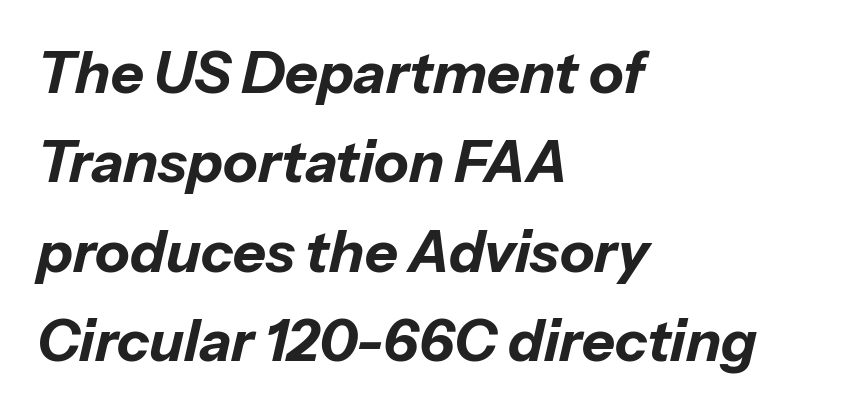
Q: Is the text bold? A: Yes.
Q: Is the text italic (slanted)? A: Yes, it leans right by about 13 degrees.
Q: Is the text underlined? A: No.
Q: How is the paragraph aligned? A: Left-aligned.
Q: Is the spacing between letters normal or unusually wide? A: Normal.
Q: Is the spacing between lines tight, normal or loose? A: Normal.
Q: Width (condensed, normal, or wide)? A: Normal.
Q: Stroke contrast? A: Low.
Q: x-height? A: Medium.
Q: Monospaced? A: No.
